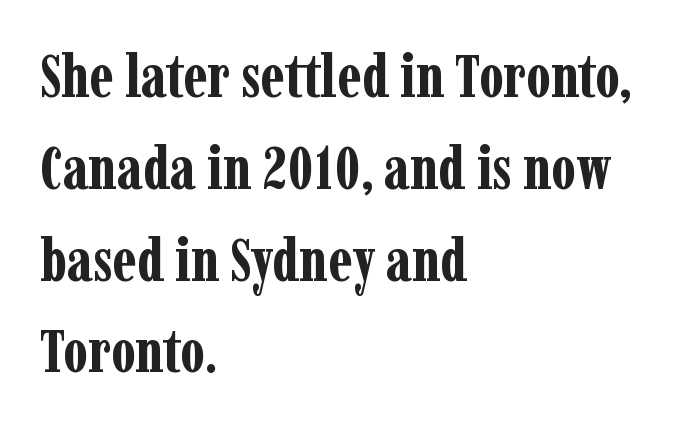
Pretty heavy lettering here — definitely bold. These lines are rendered in a variable-pitch font. Glance below the letters and you will spot only blank space. Standard letterfit; no display-style spreading of the glyphs. Every row of glyphs begins at an identical x-position on the left.
